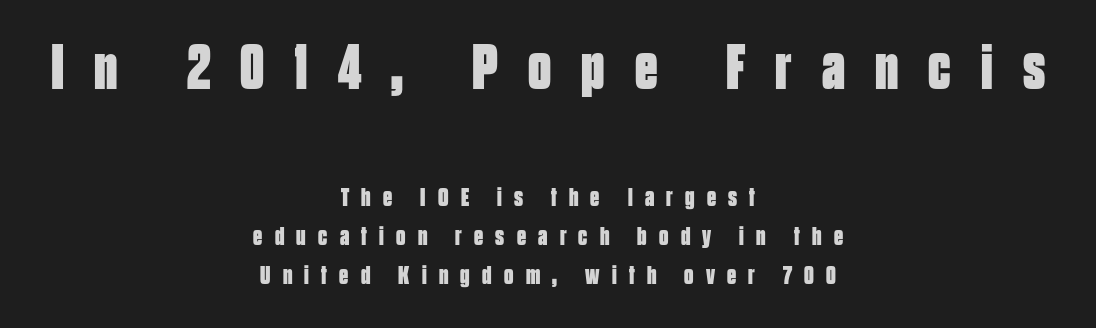
{"serif": "no", "italic": "no", "bold": "yes", "weight": "bold", "width": "condensed", "stroke_contrast": "low", "x_height": "large", "monospaced": "no", "underline": "no", "align": "center", "line_spacing": "normal", "line_spacing_ratio": 1.51, "letter_spacing": "wide", "letter_spacing_em": 0.47, "larger_block": "first", "size_ratio": 2.46, "glyph_px": 64}
